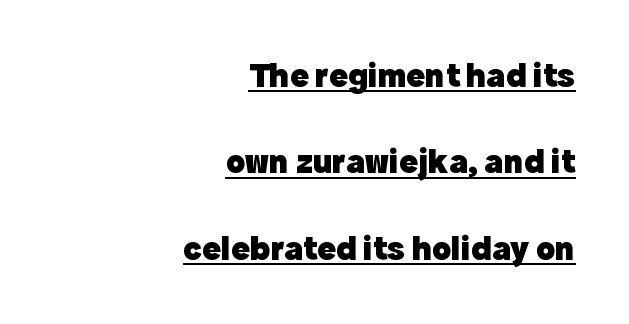
Line endings align vertically; line beginnings do not. Posture: upright roman. The letters carry no serifs — their stems end cleanly without finishing strokes. Varying glyph widths throughout — classic text-font behaviour.
